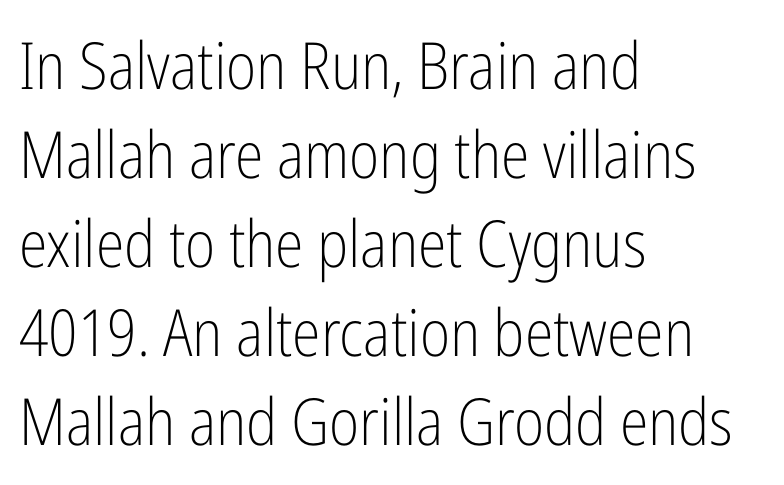
The letters advance in unequal steps, a hallmark of proportional type. The lettering stays uniformly vertical, giving the passage a roman look. The horizontal fit of the characters is conventional and even. Short and long lines alike share a common starting point at left. The type family on display is of the sans-serif kind. Reading down the column, the eye jumps a familiar distance to each next line.
